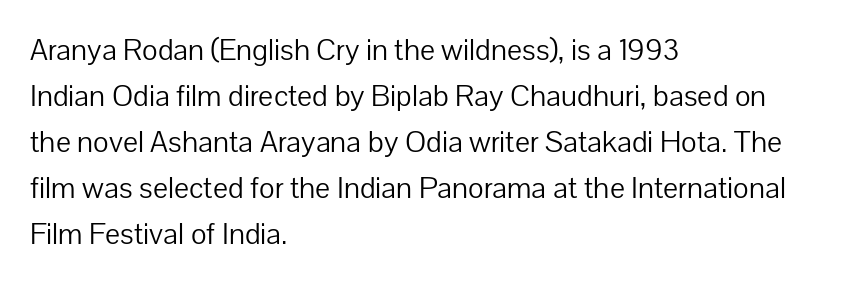
{"serif": "no", "italic": "no", "bold": "no", "weight": "light", "width": "normal", "stroke_contrast": "low", "x_height": "medium", "monospaced": "no", "underline": "no", "align": "left", "line_spacing": "normal", "line_spacing_ratio": 1.53, "letter_spacing": "normal", "letter_spacing_em": 0.0, "glyph_px": 30}
